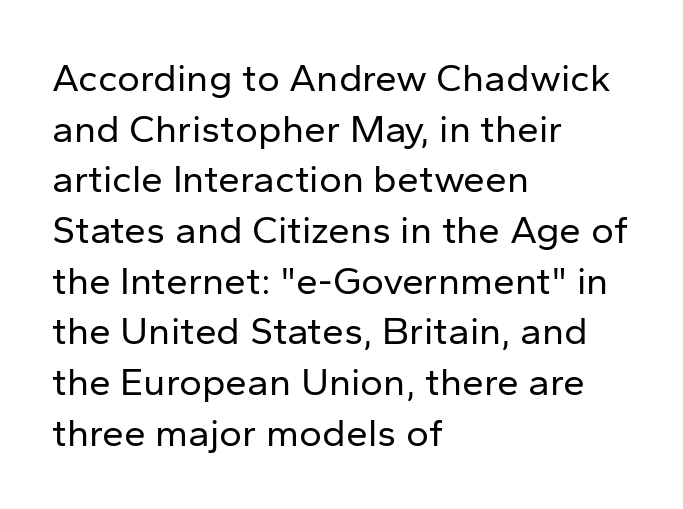
Proportional: the letters do not fall into vertical columns. You can tell from the bare stems that sans-serif type was used. You can tell it's not italic because the verticals are truly vertical. The lines are quadded left. Beneath every word, the page is bare.
